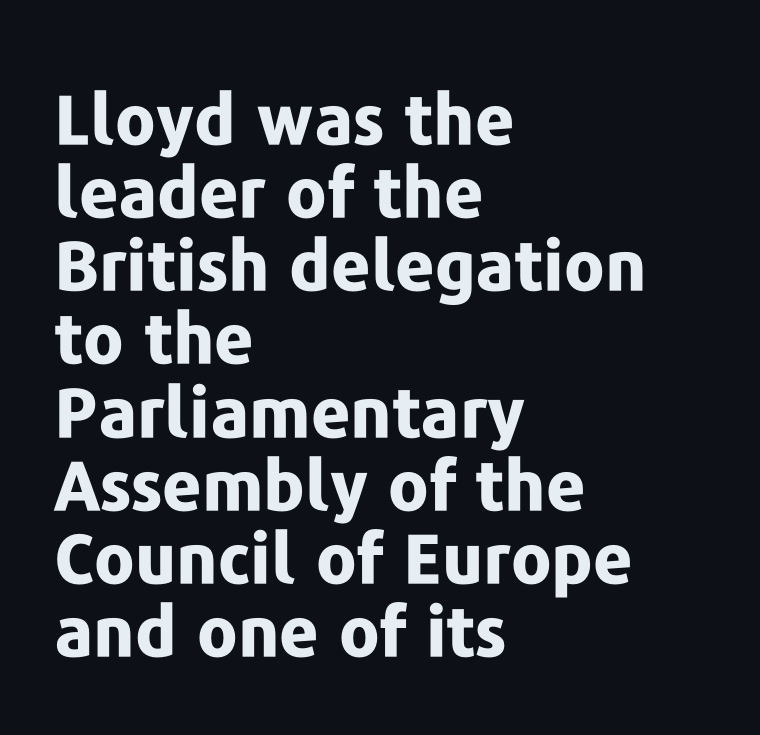
The image shows 69 px bold sans-serif type, upright; set left-aligned, tight line spacing (1.06x), normal letter spacing, not underlined; low stroke contrast and a medium x-height.
